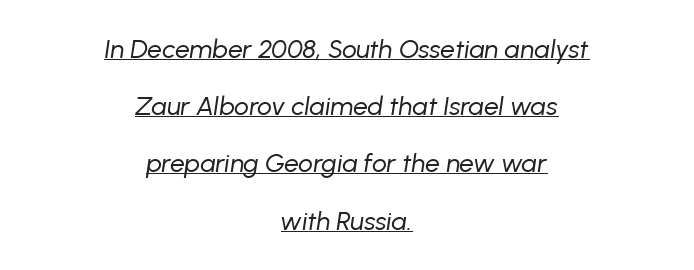
The image shows 26 px text type, italic (leaning right); set centered, loose line spacing (2.2x), normal letter spacing, underlined.
